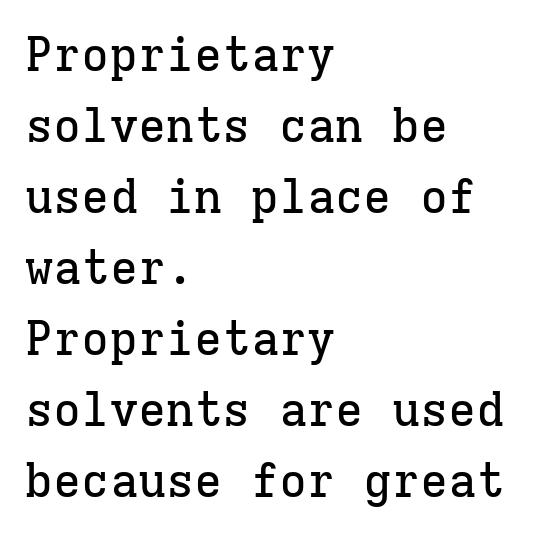
The image shows 47 px serif type, upright, monospaced; set left-aligned, normal line spacing (1.51x), normal letter spacing, not underlined; low stroke contrast and a medium x-height.
